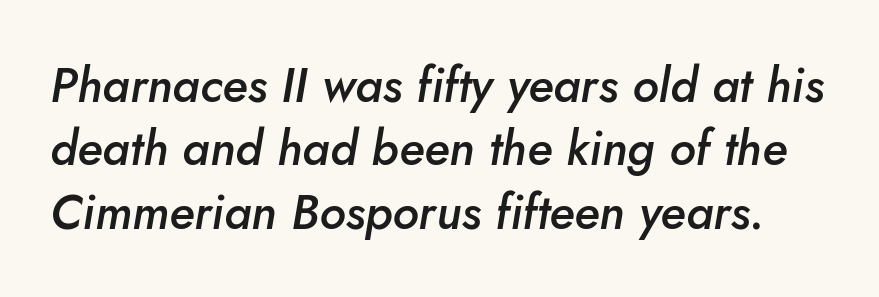
The image shows 48 px semibold type, italic (leaning right); set normal line spacing (1.32x), normal letter spacing, not underlined; low stroke contrast and a small x-height.
